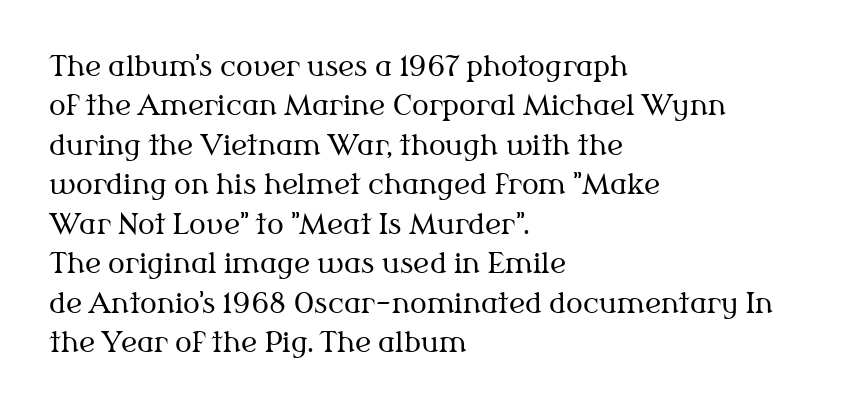
{"serif": "yes", "italic": "no", "bold": "no", "weight": "regular", "width": "normal", "stroke_contrast": "medium", "x_height": "medium", "monospaced": "no", "underline": "no", "align": "left", "line_spacing": "normal", "line_spacing_ratio": 1.41, "letter_spacing": "normal", "letter_spacing_em": 0.0, "glyph_px": 28}
